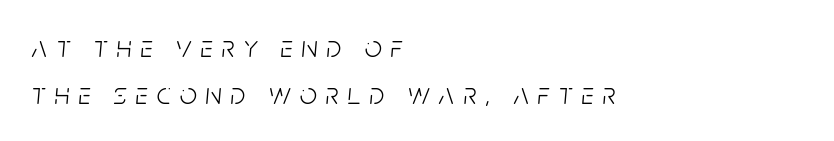
Rendered with sloped, italic letterforms. The compositor pushed each line to the left boundary. Note the varied advance widths — an 'i' is clearly narrower than an 'm'. Whoever set this chose a conventional vertical rhythm. Weight class: somewhere from thin through regular.
